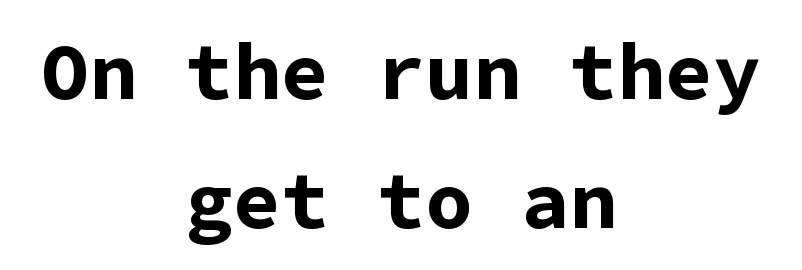
The image shows 80 px bold sans-serif type, upright, monospaced; set centered, normal line spacing (1.61x), normal letter spacing, not underlined; low stroke contrast and a medium x-height.
